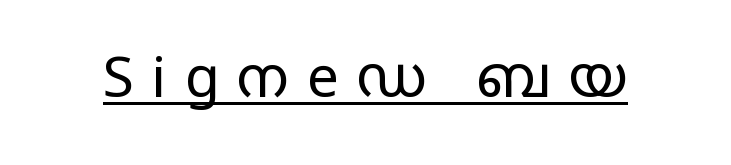
Do the letters lean? They stand straight. This is not heavy type; no bold has been used. The tracking reads as deliberately expanded to a designer's eye. You can see a thin bar hugging the bottom of the glyphs.
